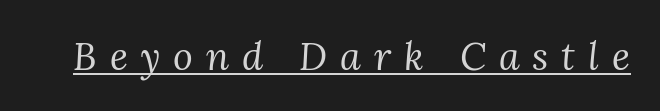
{"serif": "yes", "italic": "yes", "lean": "right", "slant_degrees": 3, "bold": "no", "weight": "regular", "width": "normal", "stroke_contrast": "medium", "x_height": "medium", "monospaced": "no", "underline": "yes", "letter_spacing": "wide", "letter_spacing_em": 0.34, "glyph_px": 38}
